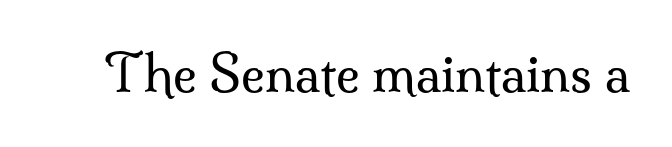
The image shows 50 px regular-weight serif type, upright; set normal letter spacing, not underlined; medium stroke contrast and a small x-height.
